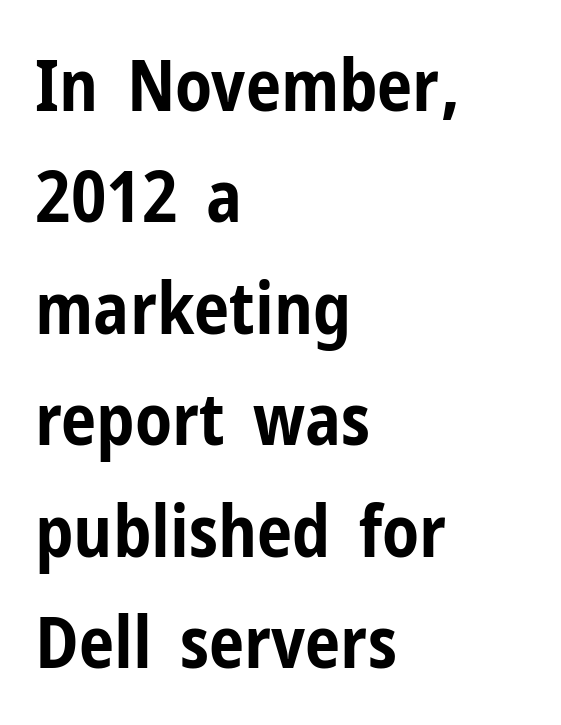
The image shows 71 px bold, condensed sans-serif type, upright; set left-aligned, normal line spacing (1.57x), normal letter spacing, not underlined; low stroke contrast and a medium x-height.
